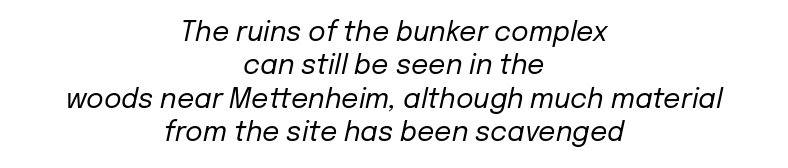
The image shows 27 px text type, italic (leaning right); set centered, line spacing 1.24x, normal letter spacing, not underlined.
